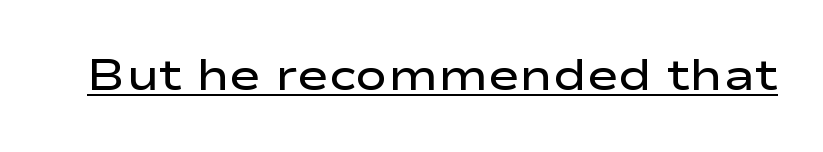
The image shows 43 px semibold, wide sans-serif type, upright; set normal letter spacing, underlined; low stroke contrast and a medium x-height.
